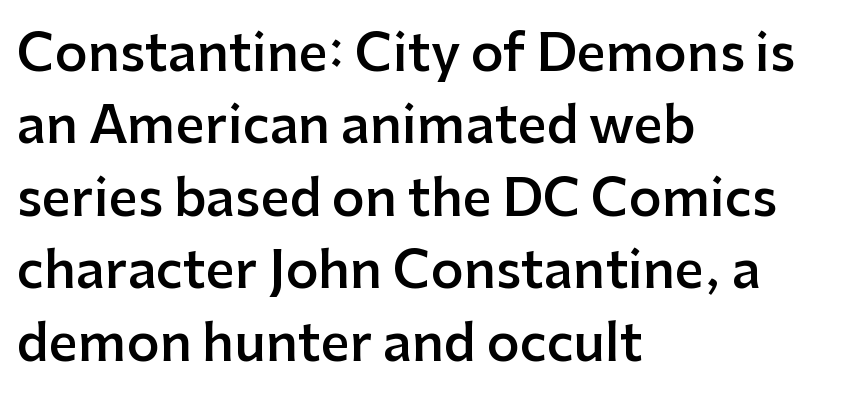
Letterform terminals end flat and unadorned throughout the passage. These lines keep a tight, regular rhythm from letter to letter. Line beginnings align vertically; line endings do not. The leading is moderate, giving the passage an even texture.
